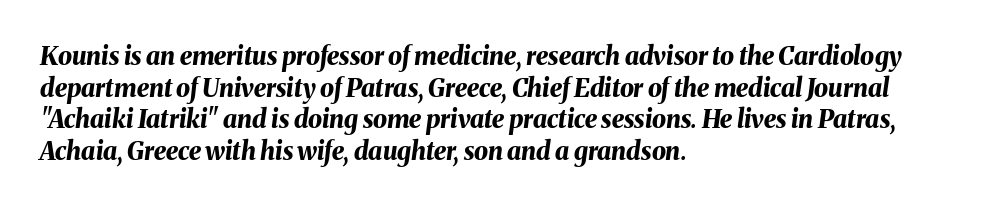
{"italic": "yes", "lean": "right", "slant_degrees": 8, "bold": "yes", "underline": "no", "align": "left", "line_spacing": "normal", "line_spacing_ratio": 1.27, "letter_spacing": "normal", "letter_spacing_em": 0.0, "glyph_px": 25}
